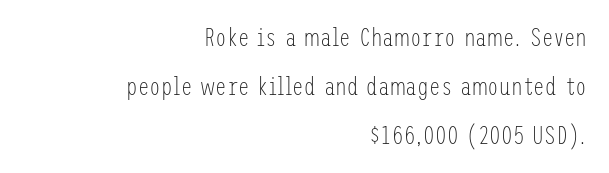
The image shows 26 px text type, upright; set right-aligned, line spacing 1.89x, normal letter spacing, not underlined.
